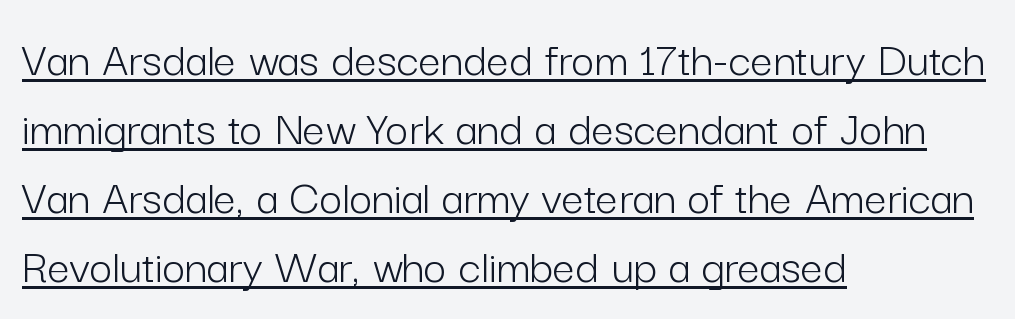
The image shows 50 px light sans-serif type, upright; set left-aligned, normal line spacing (1.38x), normal letter spacing, underlined; low stroke contrast and a medium x-height.
